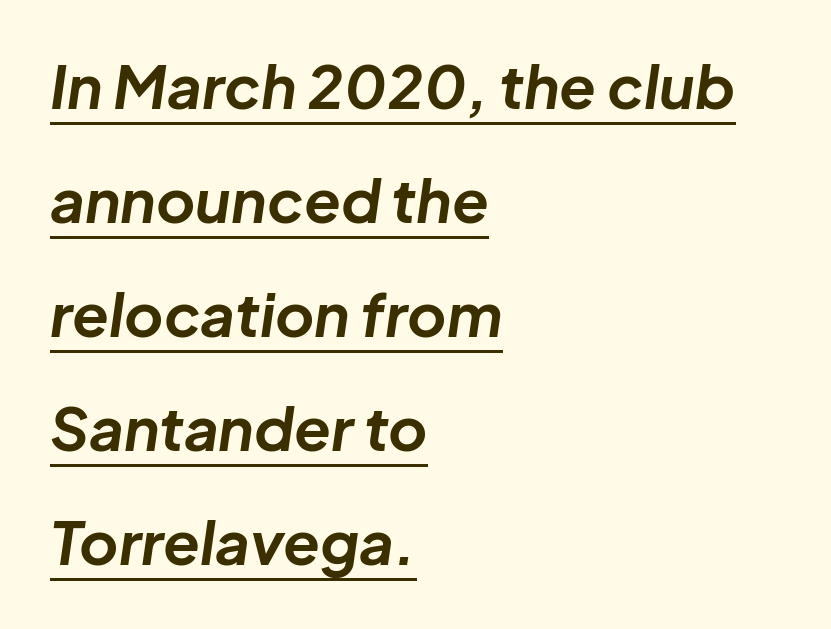
{"italic": "yes", "lean": "right", "slant_degrees": 8, "bold": "yes", "weight": "bold", "width": "normal", "stroke_contrast": "low", "x_height": "medium", "monospaced": "no", "underline": "yes", "align": "left", "line_spacing": "loose", "line_spacing_ratio": 1.9, "letter_spacing": "normal", "letter_spacing_em": 0.0, "glyph_px": 60}
